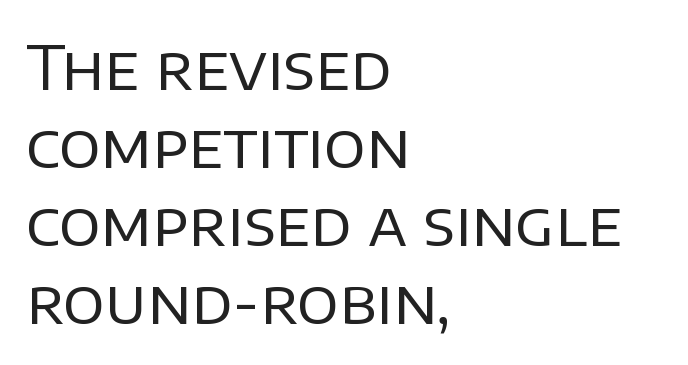
Q: Is the text bold? A: No.
Q: Is the text italic (slanted)? A: No, it is upright.
Q: Is the typeface a serif or a sans-serif typeface? A: Sans-serif.
Q: Is the text underlined? A: No.
Q: How is the paragraph aligned? A: Left-aligned.
Q: Is the spacing between letters normal or unusually wide? A: Normal.
Q: Is the spacing between lines tight, normal or loose? A: Normal.
Q: Width (condensed, normal, or wide)? A: Normal.
Q: Stroke contrast? A: Low.
Q: x-height? A: Large.
Q: Monospaced? A: No.
